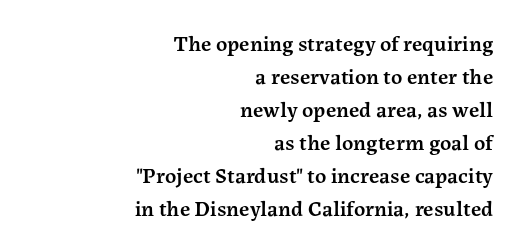
{"italic": "no", "bold": "semi", "underline": "no", "align": "right", "line_spacing": "normal", "line_spacing_ratio": 1.5, "letter_spacing": "normal", "letter_spacing_em": 0.0, "glyph_px": 22}
